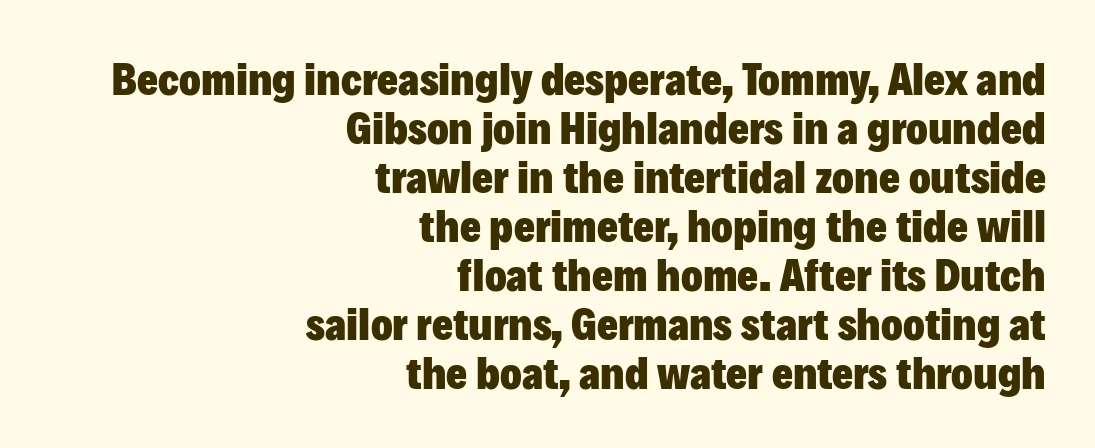
Q: Is the text bold? A: Yes.
Q: Is the text italic (slanted)? A: No, it is upright.
Q: Is the typeface a serif or a sans-serif typeface? A: Sans-serif.
Q: Is the text underlined? A: No.
Q: How is the paragraph aligned? A: Right-aligned.
Q: Is the spacing between letters normal or unusually wide? A: Normal.
Q: Is the spacing between lines tight, normal or loose? A: Tight.
Q: Width (condensed, normal, or wide)? A: Normal.
Q: Stroke contrast? A: Low.
Q: x-height? A: Medium.
Q: Monospaced? A: No.
